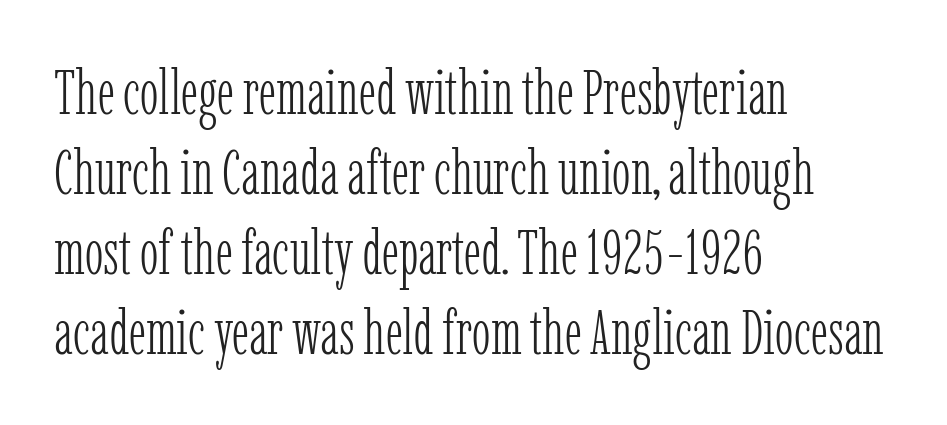
{"serif": "yes", "italic": "no", "bold": "no", "weight": "light", "width": "condensed", "stroke_contrast": "low", "x_height": "medium", "monospaced": "no", "underline": "no", "align": "left", "line_spacing": "normal", "line_spacing_ratio": 1.27, "letter_spacing": "normal", "letter_spacing_em": 0.0, "glyph_px": 63}
